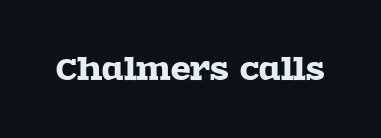
{"serif": "yes", "italic": "no", "width": "wide", "x_height": "large", "monospaced": "no", "underline": "no", "letter_spacing": "normal", "letter_spacing_em": 0.0, "glyph_px": 29}
